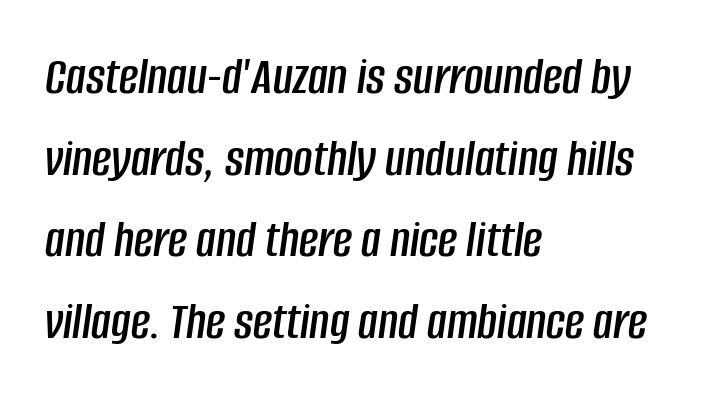
Q: Is the text italic (slanted)? A: Yes, it leans right by about 8 degrees.
Q: Is the text underlined? A: No.
Q: How is the paragraph aligned? A: Left-aligned.
Q: Is the spacing between letters normal or unusually wide? A: Normal.
Q: Is the spacing between lines tight, normal or loose? A: Normal.
Q: Width (condensed, normal, or wide)? A: Condensed.
Q: Stroke contrast? A: Low.
Q: x-height? A: Large.
Q: Monospaced? A: No.
